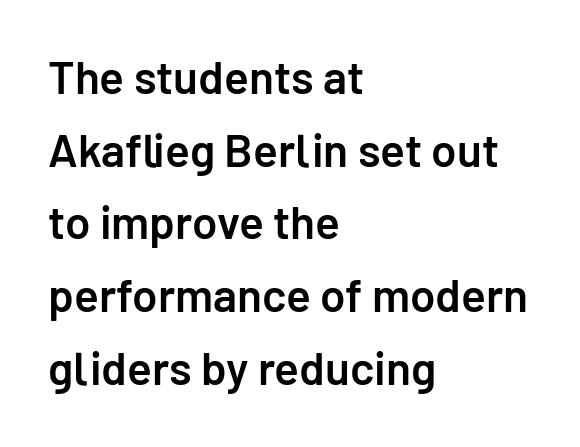
{"serif": "no", "italic": "no", "bold": "semi", "weight": "semibold", "width": "normal", "stroke_contrast": "low", "x_height": "medium", "monospaced": "no", "underline": "no", "align": "left", "line_spacing": "normal", "line_spacing_ratio": 1.58, "letter_spacing": "normal", "letter_spacing_em": 0.0, "glyph_px": 46}
